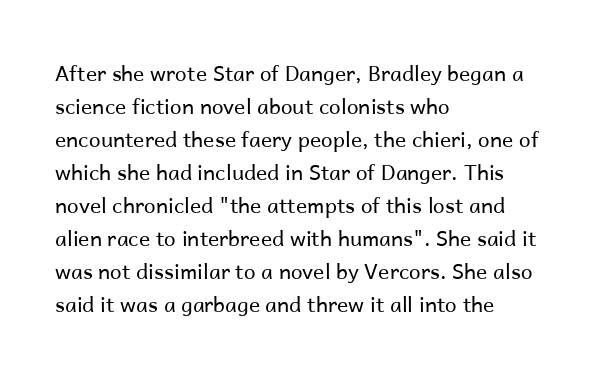
{"italic": "no", "bold": "no", "underline": "no", "align": "left", "line_spacing": "normal", "line_spacing_ratio": 1.57, "letter_spacing": "normal", "letter_spacing_em": 0.0, "glyph_px": 21}
